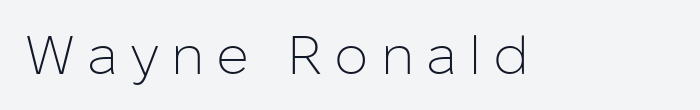
Q: Is the text bold? A: No.
Q: Is the text italic (slanted)? A: No, it is upright.
Q: Is the typeface a serif or a sans-serif typeface? A: Sans-serif.
Q: Is the text underlined? A: No.
Q: Is the spacing between letters normal or unusually wide? A: Unusually wide.
Q: Width (condensed, normal, or wide)? A: Normal.
Q: Stroke contrast? A: Low.
Q: x-height? A: Medium.
Q: Monospaced? A: No.
